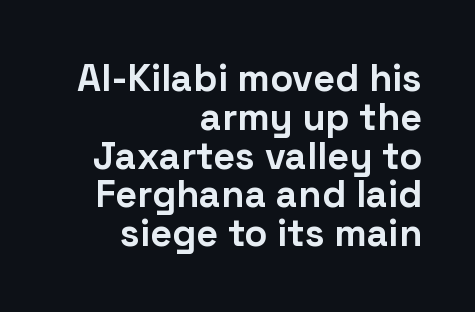
Q: Is the text bold? A: Yes.
Q: Is the text italic (slanted)? A: No, it is upright.
Q: Is the typeface a serif or a sans-serif typeface? A: Sans-serif.
Q: Is the text underlined? A: No.
Q: How is the paragraph aligned? A: Right-aligned.
Q: Is the spacing between letters normal or unusually wide? A: Normal.
Q: Is the spacing between lines tight, normal or loose? A: Tight.
Q: Width (condensed, normal, or wide)? A: Normal.
Q: Stroke contrast? A: Low.
Q: x-height? A: Medium.
Q: Monospaced? A: No.
